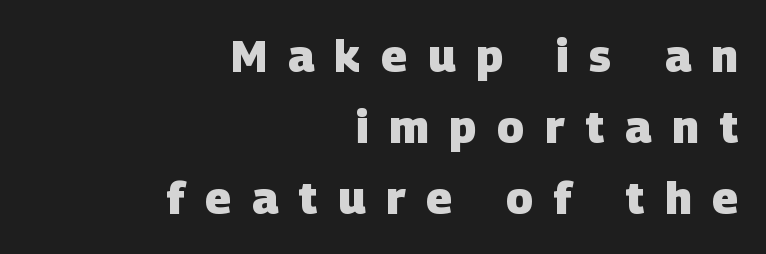
The image shows 45 px heavy sans-serif type; set right-aligned, normal line spacing (1.58x), unusually wide letter spacing (+0.46 em), not underlined; low stroke contrast and a large x-height.
